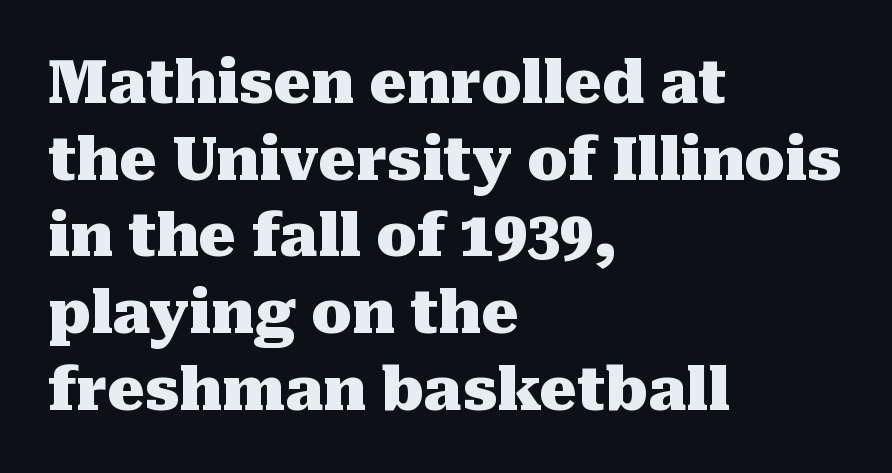
Letter spacing: default. This rendering uses left alignment, leaving the right contour irregular. The lettering stays uniformly vertical, giving the passage a roman look. Just letters on the line, the space beneath them empty.
